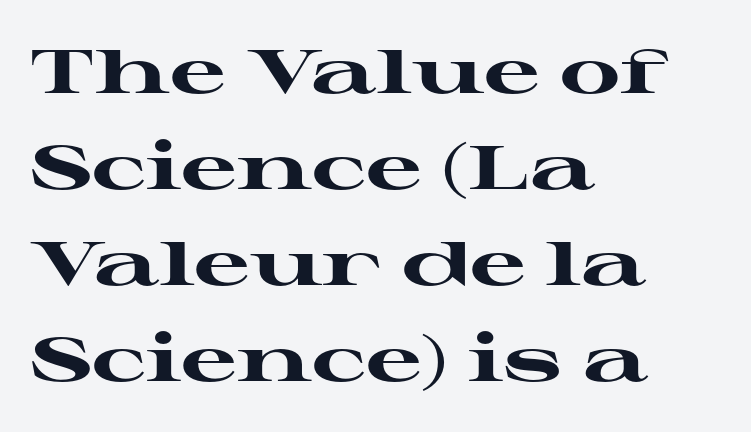
The image shows 62 px heavy, wide serif type, upright; set left-aligned, normal line spacing (1.55x), normal letter spacing, not underlined; high stroke contrast and a medium x-height.
